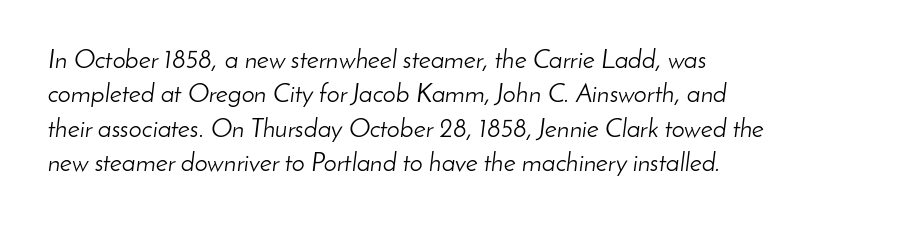
The image shows 26 px text type, italic (leaning right); set left-aligned, normal line spacing (1.32x), normal letter spacing, not underlined.
